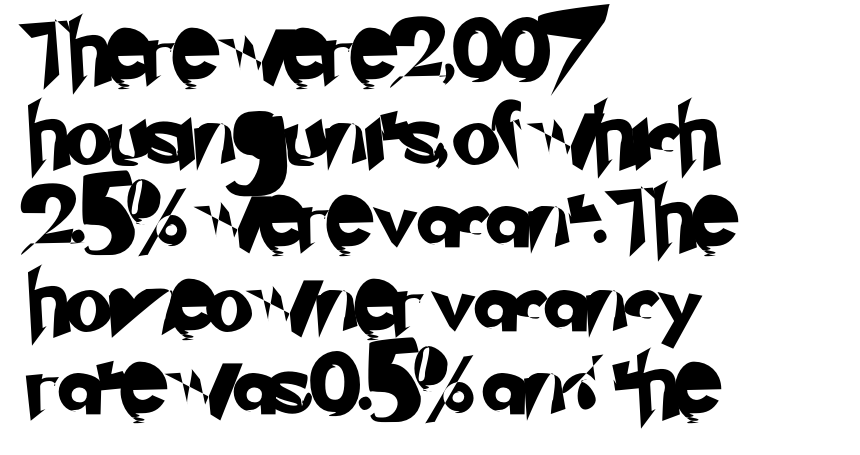
Character widths vary here, with narrow letters taking less room than wide ones. The line texture is even and compact thanks to regular tracking. Short and long lines alike share a common starting point at left. Students, observe: this is what conventionally led text looks like.
